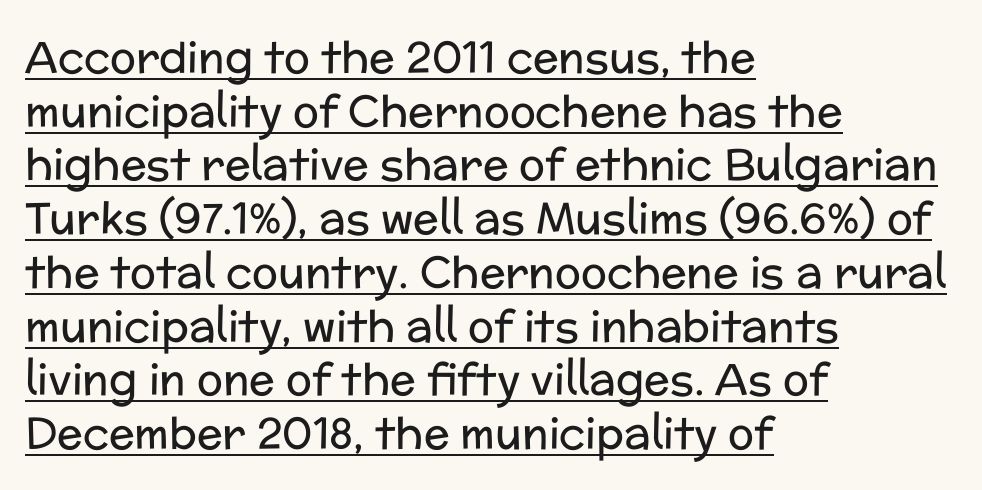
{"serif": "no", "italic": "no", "bold": "no", "weight": "regular", "width": "normal", "stroke_contrast": "low", "x_height": "medium", "monospaced": "no", "underline": "yes", "align": "left", "line_spacing": "normal", "line_spacing_ratio": 1.25, "letter_spacing": "normal", "letter_spacing_em": 0.0, "glyph_px": 43}
